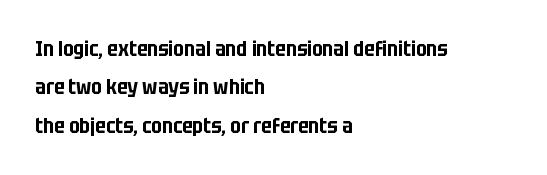
Q: Is the text italic (slanted)? A: No, it is upright.
Q: Is the text underlined? A: No.
Q: How is the paragraph aligned? A: Left-aligned.
Q: Is the spacing between letters normal or unusually wide? A: Normal.
